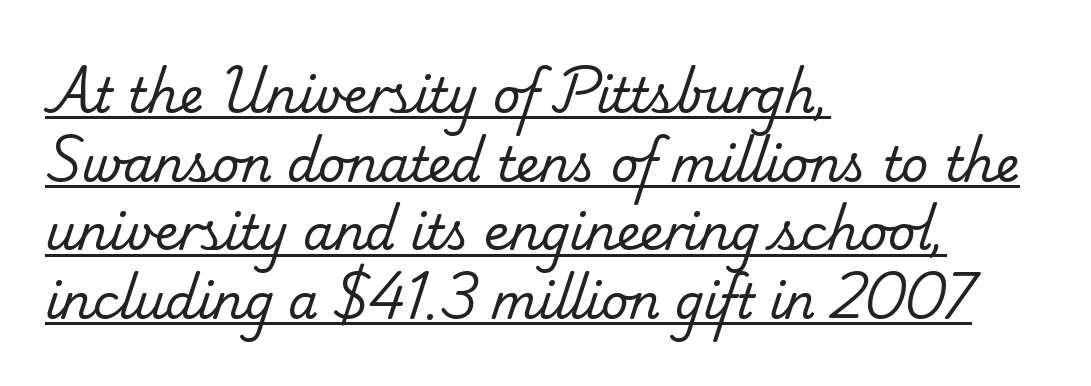
Underlined type. Default kerning and tracking; the words read as compact shapes. The ragged edge is on the right, which tells us the setting is flush left. This block has exactly the height ordinary leading produces.
